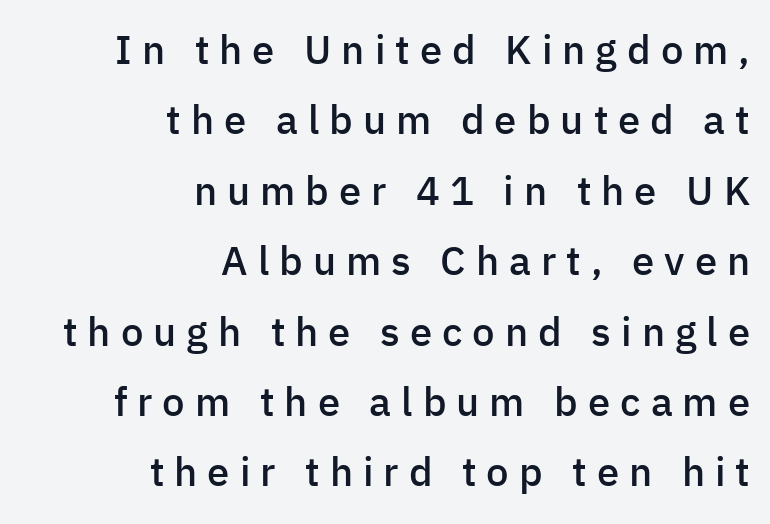
{"serif": "no", "italic": "no", "bold": "semi", "weight": "semibold", "width": "normal", "stroke_contrast": "low", "x_height": "medium", "monospaced": "no", "underline": "no", "align": "right", "line_spacing_ratio": 1.76, "letter_spacing": "wide", "letter_spacing_em": 0.25, "glyph_px": 40}
